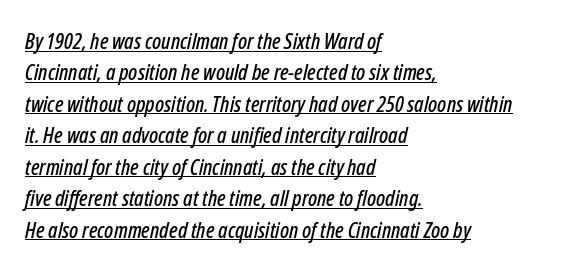
{"italic": "yes", "lean": "right", "slant_degrees": 12, "underline": "yes", "align": "left", "line_spacing": "normal", "line_spacing_ratio": 1.43, "letter_spacing": "normal", "letter_spacing_em": 0.0, "glyph_px": 22}
